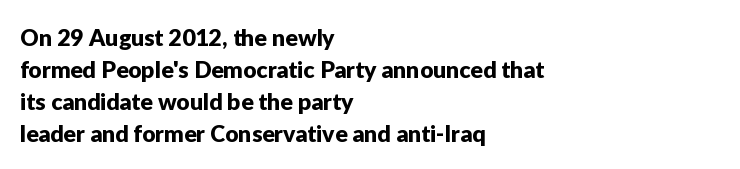
The image shows 23 px text type, upright; set left-aligned, normal line spacing (1.39x), normal letter spacing, not underlined.
